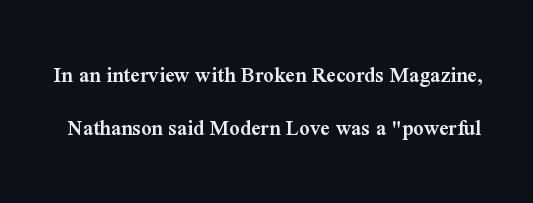
{"italic": "no", "bold": "semi", "underline": "no", "line_spacing": "loose", "line_spacing_ratio": 2.29, "letter_spacing": "normal", "letter_spacing_em": 0.0, "glyph_px": 23}
